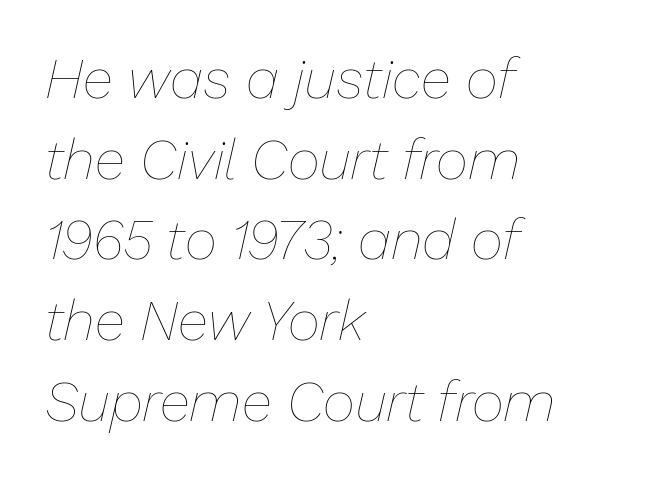
The image shows 56 px thin type, italic (leaning right); set left-aligned, normal line spacing (1.44x), normal letter spacing, not underlined; low stroke contrast and a medium x-height.
